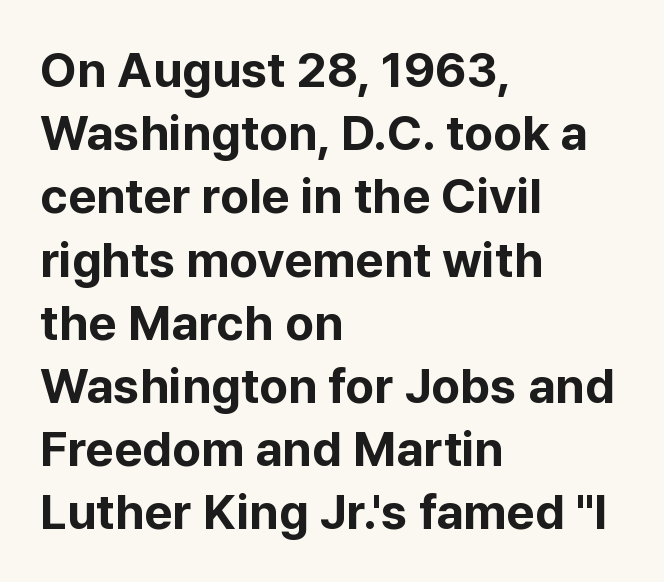
Plain, unruled lines of type. Is this a sans? Yes — the strokes have no serifs. Varying glyph widths throughout — classic text-font behaviour. Here the glyphs are tracked normally, forming tight word shapes. Alignment: flush left.
